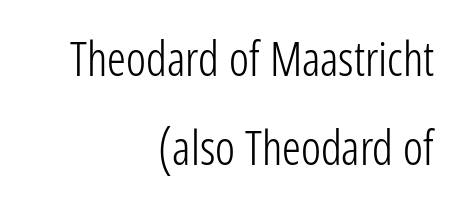
{"serif": "no", "italic": "no", "bold": "no", "weight": "light", "width": "condensed", "stroke_contrast": "low", "x_height": "medium", "monospaced": "no", "underline": "no", "align": "right", "line_spacing": "loose", "line_spacing_ratio": 1.9, "letter_spacing": "normal", "letter_spacing_em": 0.0, "glyph_px": 47}
